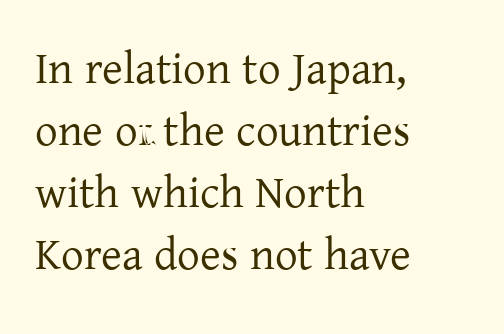
A typesetter would label this face a serif. Weight: not bold — regular or lighter. The line-height multiplier appears to be the usual default. Where is the straight margin? On the left. This is the regular roman posture of the typeface. Between one letter and the next there's only the usual sliver of space.
